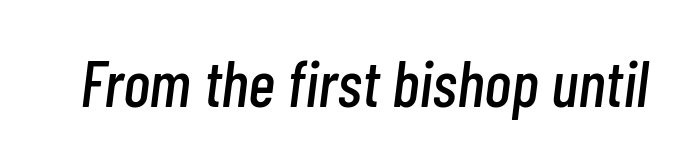
The image shows 65 px condensed type, italic (leaning right); set normal letter spacing, not underlined; low stroke contrast and a medium x-height.
